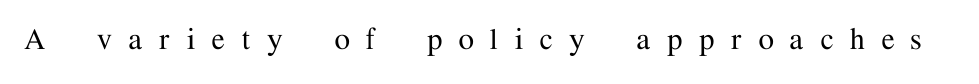
Q: Is the text italic (slanted)? A: No, it is upright.
Q: Is the typeface a serif or a sans-serif typeface? A: Serif.
Q: Is the text underlined? A: No.
Q: Is the spacing between letters normal or unusually wide? A: Unusually wide.
Q: Width (condensed, normal, or wide)? A: Normal.
Q: Stroke contrast? A: Medium.
Q: x-height? A: Medium.
Q: Monospaced? A: No.
